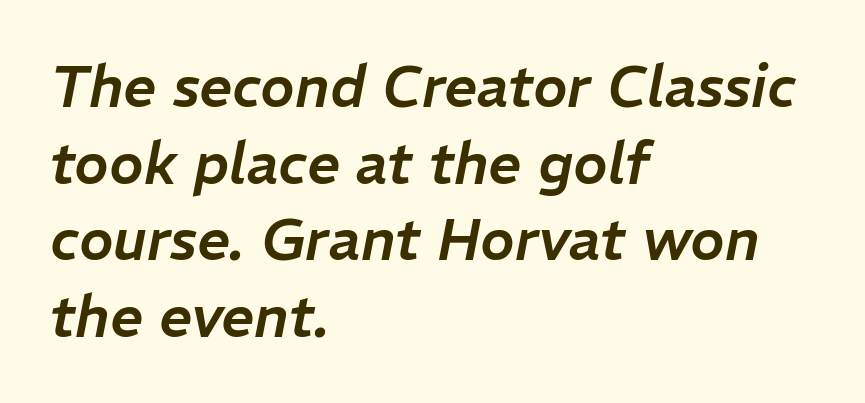
Q: Is the text italic (slanted)? A: Yes, it leans right by about 11 degrees.
Q: Is the text underlined? A: No.
Q: How is the paragraph aligned? A: Left-aligned.
Q: Is the spacing between letters normal or unusually wide? A: Normal.
Q: Is the spacing between lines tight, normal or loose? A: Normal.
Q: Width (condensed, normal, or wide)? A: Normal.
Q: Stroke contrast? A: Low.
Q: x-height? A: Medium.
Q: Monospaced? A: No.
